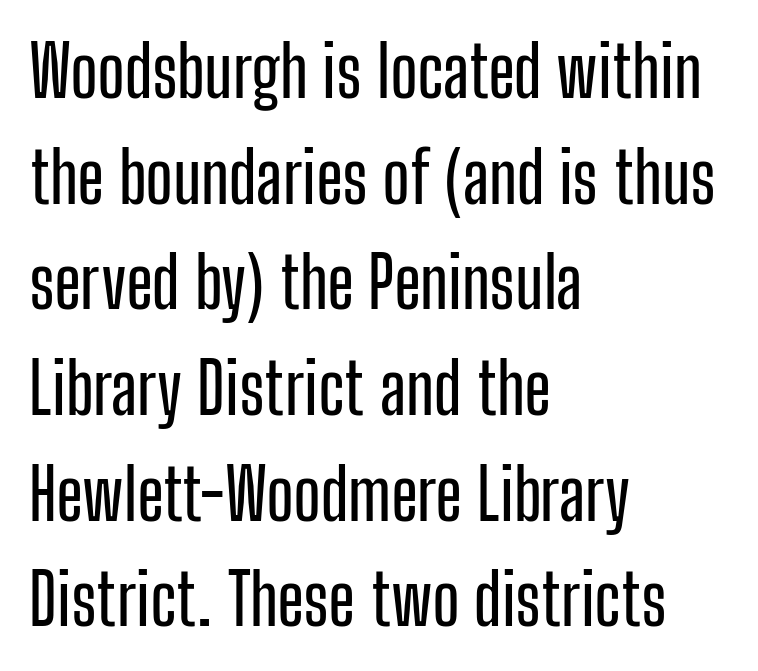
{"serif": "no", "italic": "no", "width": "condensed", "stroke_contrast": "low", "x_height": "medium", "monospaced": "no", "underline": "no", "align": "left", "line_spacing": "normal", "line_spacing_ratio": 1.51, "letter_spacing": "normal", "letter_spacing_em": 0.0, "glyph_px": 70}
